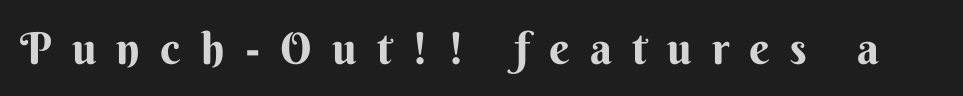
Check under the words: just untouched page. The tracking jumps out immediately: characters are airy and widely separated. Its strokes are broad and dark, the hallmark of bold type. Posture: straight, roman, zero tilt. These lines are composed in type without serifs.
